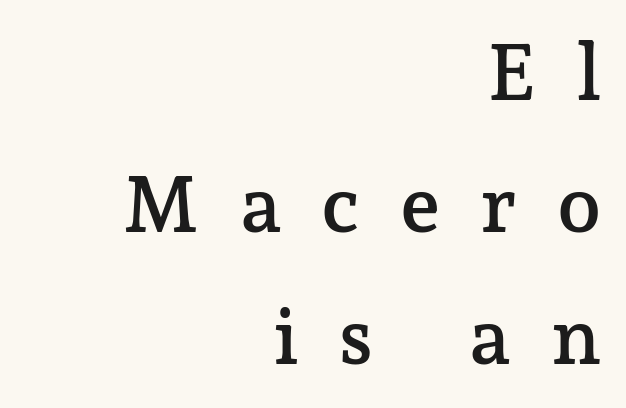
Q: Is the text italic (slanted)? A: No, it is upright.
Q: Is the typeface a serif or a sans-serif typeface? A: Serif.
Q: Is the text underlined? A: No.
Q: How is the paragraph aligned? A: Right-aligned.
Q: Is the spacing between letters normal or unusually wide? A: Unusually wide.
Q: Is the spacing between lines tight, normal or loose? A: Normal.
Q: Width (condensed, normal, or wide)? A: Normal.
Q: Stroke contrast? A: Low.
Q: x-height? A: Medium.
Q: Monospaced? A: No.
